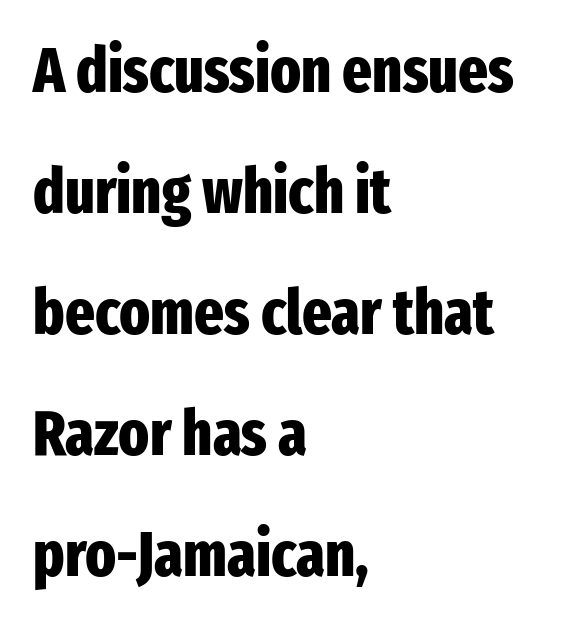
{"serif": "no", "italic": "no", "bold": "yes", "weight": "heavy", "width": "condensed", "stroke_contrast": "low", "x_height": "medium", "monospaced": "no", "underline": "no", "align": "left", "line_spacing": "loose", "line_spacing_ratio": 1.92, "letter_spacing": "normal", "letter_spacing_em": 0.0, "glyph_px": 63}
